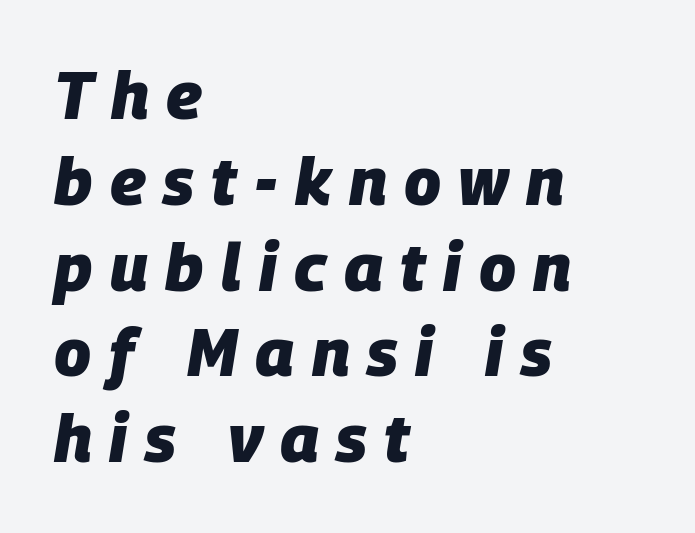
The tracking reads as deliberately expanded to a designer's eye. The rows are spaced the way most documents space them. Compared with ordinary roman type, these characters are visibly tilted. Unmarked baselines from the first word to the last. Set as a true bold cut, around the 700 mark. Varying glyph widths throughout — classic text-font behaviour.
